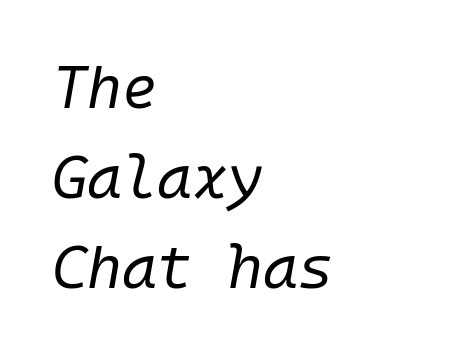
Q: Is the text bold? A: No.
Q: Is the text italic (slanted)? A: Yes, it leans right by about 10 degrees.
Q: Is the text underlined? A: No.
Q: How is the paragraph aligned? A: Left-aligned.
Q: Is the spacing between letters normal or unusually wide? A: Normal.
Q: Is the spacing between lines tight, normal or loose? A: Normal.
Q: Width (condensed, normal, or wide)? A: Normal.
Q: Stroke contrast? A: Low.
Q: x-height? A: Medium.
